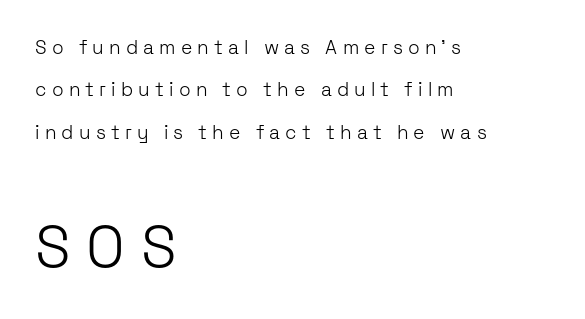
Q: Is the text bold? A: No.
Q: Is the text italic (slanted)? A: No, it is upright.
Q: Is the typeface a serif or a sans-serif typeface? A: Sans-serif.
Q: Is the text underlined? A: No.
Q: How is the paragraph aligned? A: Left-aligned.
Q: Is the spacing between letters normal or unusually wide? A: Unusually wide.
Q: Is the spacing between lines tight, normal or loose? A: Loose.
Q: Which block of text is set in a larger size, the first (top) or the second (bottom)? A: The second (bottom) one.
Q: Width (condensed, normal, or wide)? A: Normal.
Q: Stroke contrast? A: Low.
Q: x-height? A: Medium.
Q: Monospaced? A: No.
